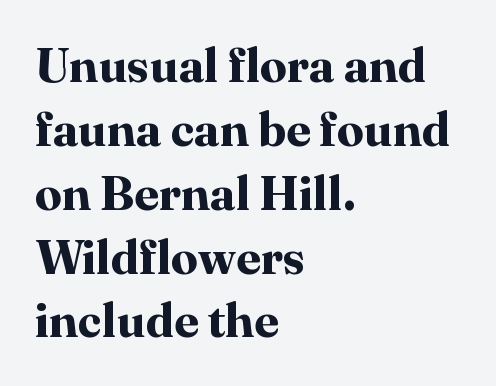
Check the space under the baseline: it is left empty. Is this a fixed-width face? No — the glyphs have proportional, varying widths. On the weight axis this lands at bold, roughly 700. Designer's note — italics off, roman on. Regular leading. Compared with a centered layout, this one pins lines to the left instead.
